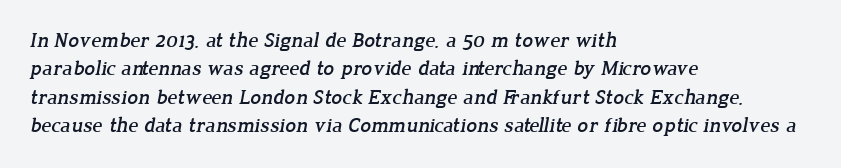
The image shows 21 px text type; set left-aligned, normal line spacing (1.35x), normal letter spacing, not underlined.
